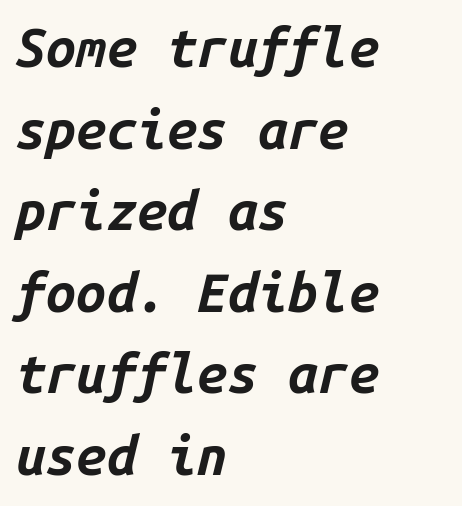
The image shows 54 px bold type, italic (leaning right), monospaced; set left-aligned, normal line spacing (1.51x), normal letter spacing, not underlined; low stroke contrast and a medium x-height.
